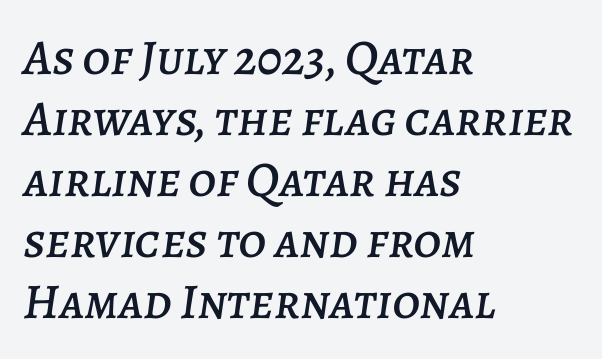
Looking at the ascenders, they clearly lean. Is the letter spacing exaggerated? No — it looks like the ordinary default. The lines are quadded left. The words here are not underlined.
